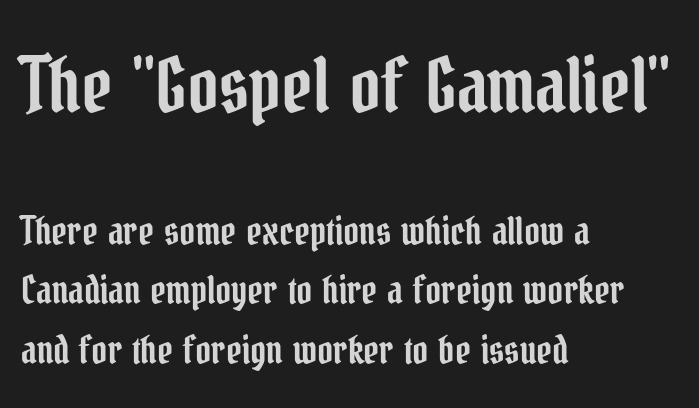
Q: Is the text italic (slanted)? A: No, it is upright.
Q: Is the typeface a serif or a sans-serif typeface? A: Serif.
Q: Is the text underlined? A: No.
Q: How is the paragraph aligned? A: Left-aligned.
Q: Is the spacing between letters normal or unusually wide? A: Normal.
Q: Is the spacing between lines tight, normal or loose? A: Normal.
Q: Which block of text is set in a larger size, the first (top) or the second (bottom)? A: The first (top) one.
Q: Width (condensed, normal, or wide)? A: Condensed.
Q: Stroke contrast? A: Low.
Q: x-height? A: Medium.
Q: Monospaced? A: No.
